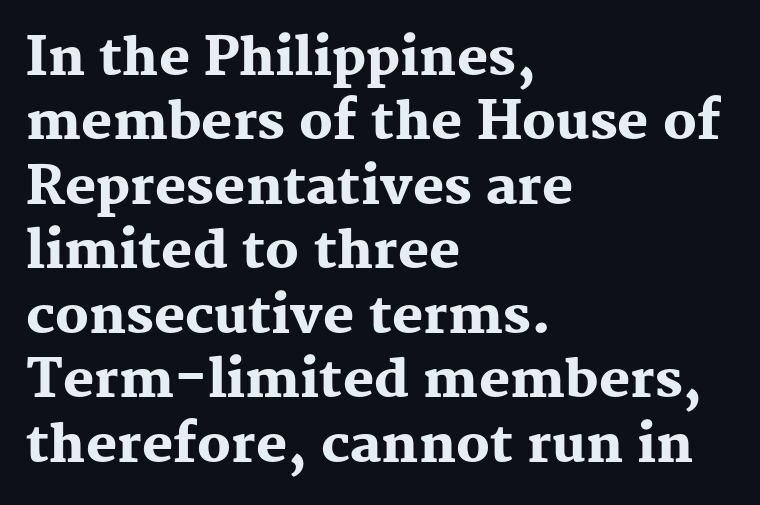
Typographically, this falls in the serif category. These lines keep a tight, regular rhythm from letter to letter. Note the varied advance widths — an 'i' is clearly narrower than an 'm'. Leftover space on each line is placed entirely after the last word. A dark, heavy texture on the line: the type is bold.
